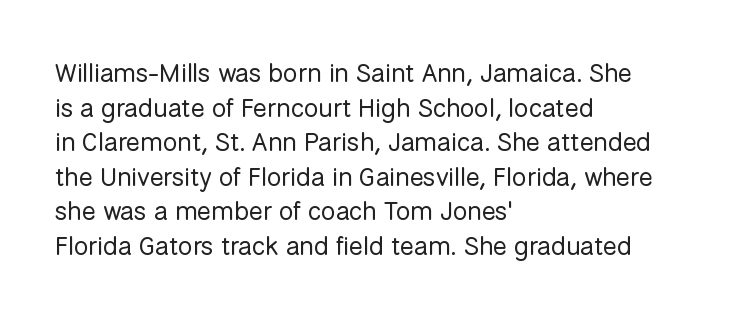
Q: Is the text bold? A: No.
Q: Is the text italic (slanted)? A: No, it is upright.
Q: Is the text underlined? A: No.
Q: How is the paragraph aligned? A: Left-aligned.
Q: Is the spacing between letters normal or unusually wide? A: Normal.
Q: Is the spacing between lines tight, normal or loose? A: Normal.
